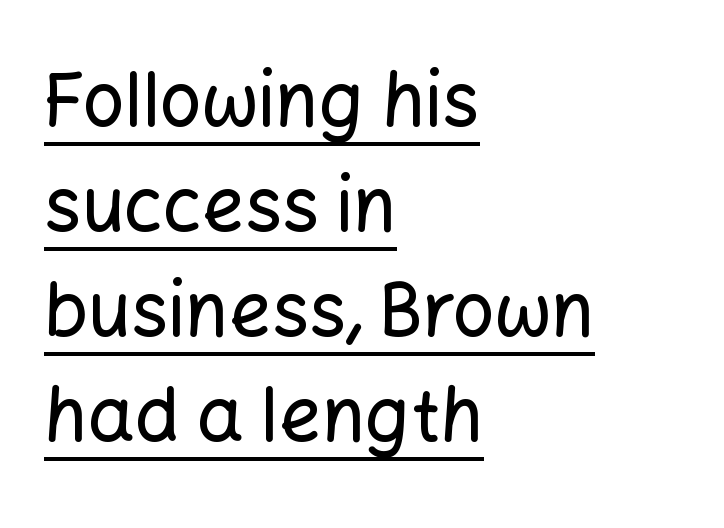
Reading down the column, the eye jumps a familiar distance to each next line. Unlike a traditional serif, this face leaves its strokes unadorned. The letters sit at their default tracking, neither squeezed nor spread. Proportional: the letters do not fall into vertical columns.
